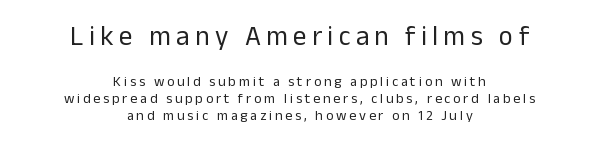
The upper block of text is set noticeably larger than the block beneath it. Posture: straight, roman, zero tilt. Look at the tracking — it's clearly loosened, letters drifting apart. The lines in this sample share a center point and differ in where they start and stop. This reads as an unemphasized weight, regular at the heaviest. A bare baseline throughout the passage.
